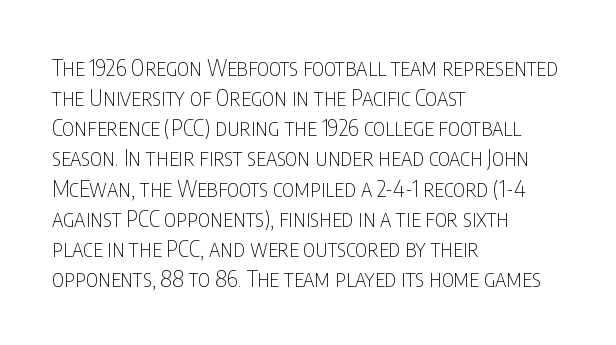
The image shows 23 px text type, upright; set left-aligned, normal line spacing (1.31x), normal letter spacing, not underlined.
